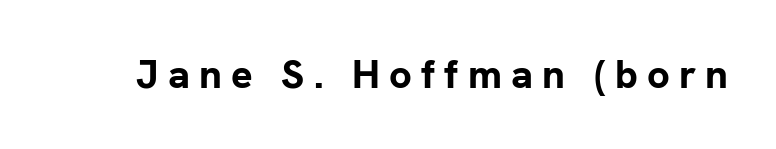
{"serif": "no", "italic": "no", "bold": "yes", "weight": "bold", "width": "normal", "stroke_contrast": "low", "x_height": "medium", "monospaced": "no", "underline": "no", "letter_spacing": "wide", "letter_spacing_em": 0.23, "glyph_px": 40}
